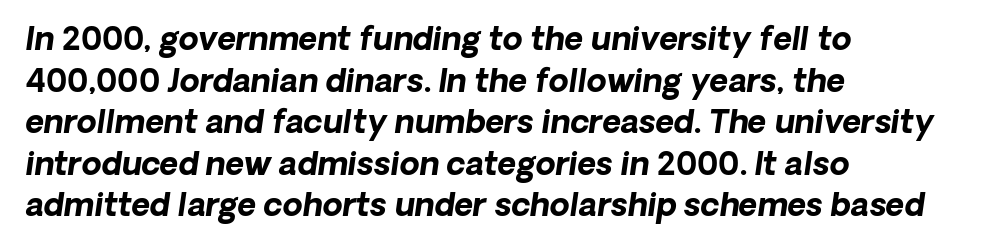
Q: Is the text bold? A: Yes.
Q: Is the text italic (slanted)? A: Yes, it leans right by about 8 degrees.
Q: Is the text underlined? A: No.
Q: How is the paragraph aligned? A: Left-aligned.
Q: Is the spacing between letters normal or unusually wide? A: Normal.
Q: Is the spacing between lines tight, normal or loose? A: Normal.
Q: Width (condensed, normal, or wide)? A: Normal.
Q: Stroke contrast? A: Low.
Q: x-height? A: Medium.
Q: Monospaced? A: No.
